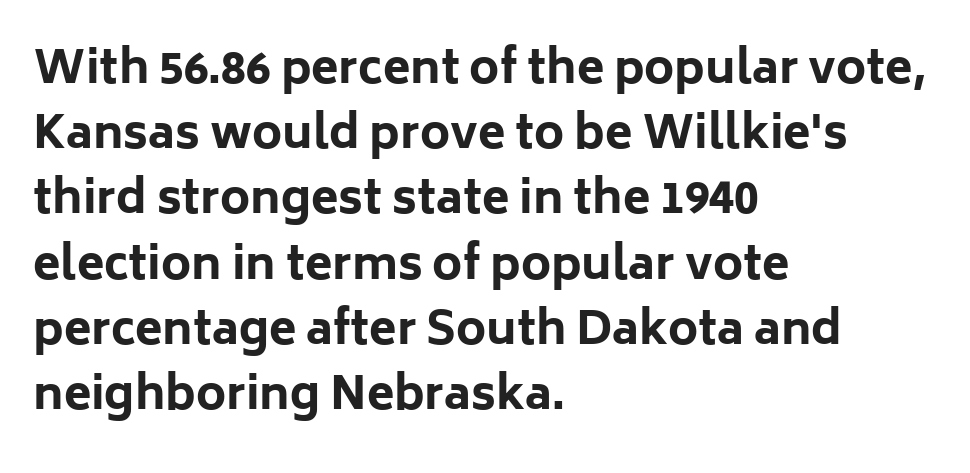
Q: Is the text bold? A: Yes.
Q: Is the text italic (slanted)? A: No, it is upright.
Q: Is the typeface a serif or a sans-serif typeface? A: Sans-serif.
Q: Is the text underlined? A: No.
Q: How is the paragraph aligned? A: Left-aligned.
Q: Is the spacing between letters normal or unusually wide? A: Normal.
Q: Is the spacing between lines tight, normal or loose? A: Normal.
Q: Width (condensed, normal, or wide)? A: Normal.
Q: Stroke contrast? A: Low.
Q: x-height? A: Medium.
Q: Monospaced? A: No.
